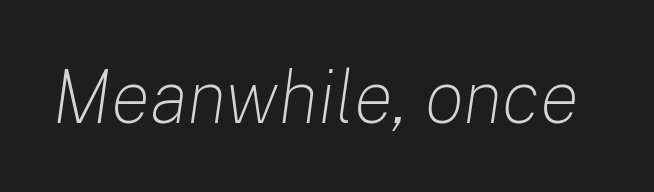
The letterforms sit at book weight or below. Is the letter spacing exaggerated? No — it looks like the ordinary default. Any mark beneath the type? The region is blank. Looks like regular typesetting: each glyph gets only the width it needs. The passage shown leans; its letterforms are oblique.
